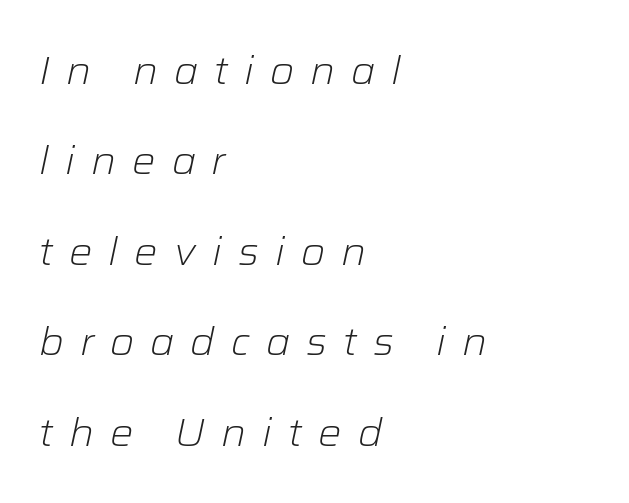
Q: Is the text bold? A: No.
Q: Is the text italic (slanted)? A: Yes, it leans right by about 12 degrees.
Q: Is the text underlined? A: No.
Q: How is the paragraph aligned? A: Left-aligned.
Q: Is the spacing between letters normal or unusually wide? A: Unusually wide.
Q: Is the spacing between lines tight, normal or loose? A: Loose.
Q: Width (condensed, normal, or wide)? A: Normal.
Q: Stroke contrast? A: Low.
Q: x-height? A: Medium.
Q: Monospaced? A: No.
